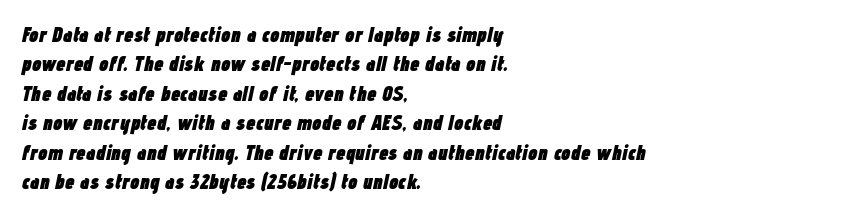
Q: Is the text bold? A: Yes.
Q: Is the text italic (slanted)? A: Yes, it leans right by about 12 degrees.
Q: Is the text underlined? A: No.
Q: How is the paragraph aligned? A: Left-aligned.
Q: Is the spacing between letters normal or unusually wide? A: Normal.
Q: Is the spacing between lines tight, normal or loose? A: Normal.
